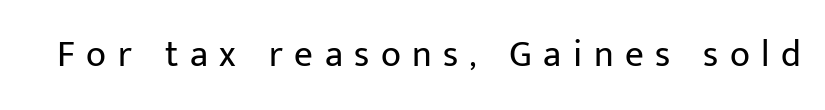
The image shows 37 px regular-weight sans-serif type, upright; set unusually wide letter spacing (+0.31 em), not underlined; low stroke contrast and a medium x-height.
